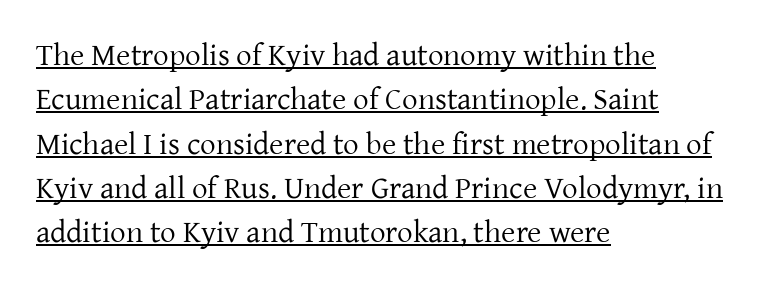
The rendering keeps characters at their native spacing. The vertical gap from one line to the next is medium. No chunkiness to these letters — they're not bold. This sample uses an upright cut, with every glyph sitting square on the baseline. Each letter keeps its own natural width here, so spacing adapts to shape. Serifs: yes, visible at the terminals of the letterforms.
